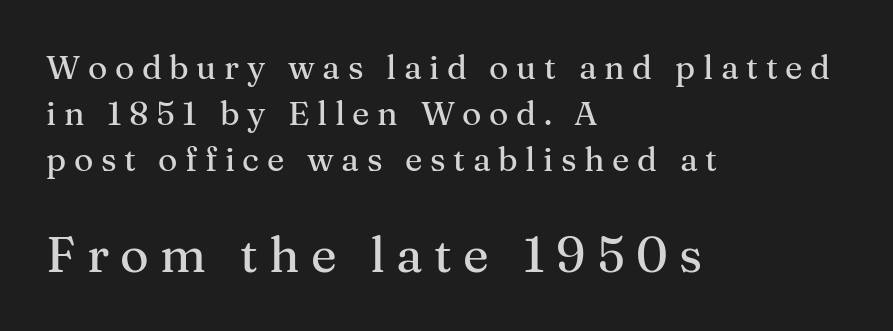
The image shows 49 px serif type, upright; set left-aligned, normal line spacing (1.4x), unusually wide letter spacing (+0.23 em), not underlined; the second (bottom) block is 1.48x larger; medium stroke contrast and a medium x-height.
